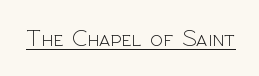
Underlined type. When letters stand straight like this, we call the style roman or upright. The line texture is even and compact thanks to regular tracking. The strokes carry an ordinary text weight at most.
